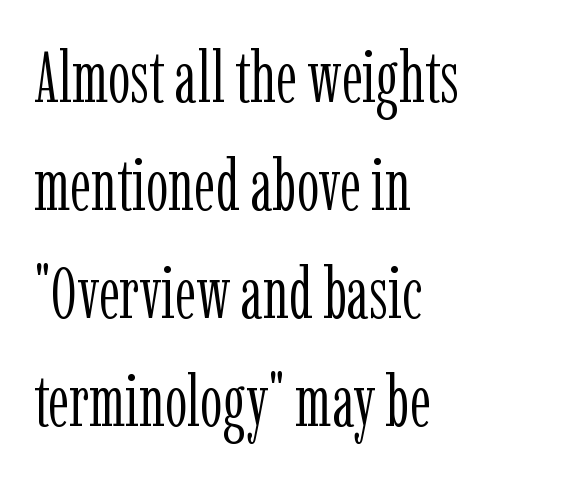
{"serif": "yes", "italic": "no", "bold": "no", "weight": "light", "width": "condensed", "stroke_contrast": "low", "x_height": "medium", "monospaced": "no", "underline": "no", "align": "left", "line_spacing": "normal", "line_spacing_ratio": 1.52, "letter_spacing": "normal", "letter_spacing_em": 0.0, "glyph_px": 71}
